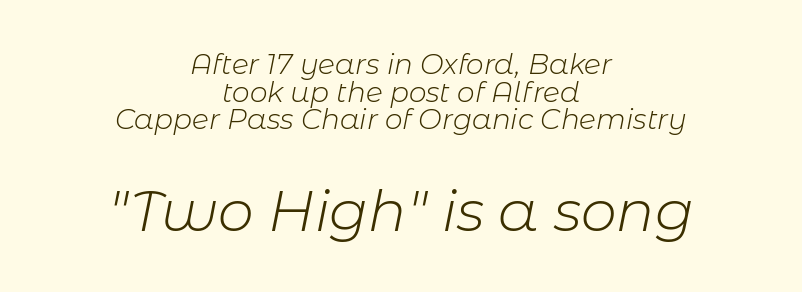
{"italic": "yes", "lean": "right", "slant_degrees": 11, "bold": "no", "weight": "light", "width": "normal", "stroke_contrast": "low", "x_height": "medium", "monospaced": "no", "underline": "no", "align": "center", "line_spacing": "tight", "line_spacing_ratio": 0.99, "letter_spacing": "normal", "letter_spacing_em": 0.0, "larger_block": "second", "size_ratio": 2.04, "glyph_px": 57}
